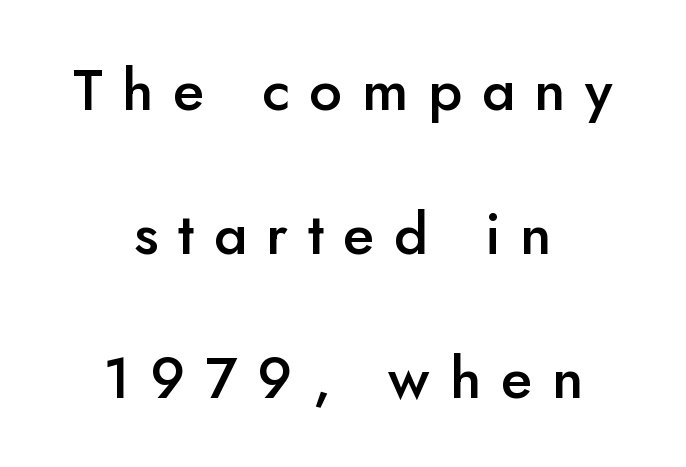
The image shows 58 px semibold sans-serif type, upright; set centered, loose line spacing (2.48x), unusually wide letter spacing (+0.34 em), not underlined; low stroke contrast and a small x-height.
